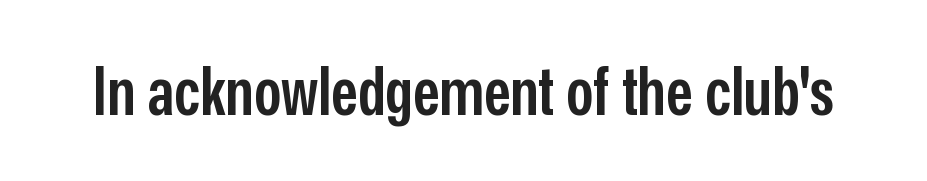
The rendering uses natural spacing where letterforms have individual widths. The glyphs have the mass of a demibold cut, below bold. The letters stand straight up with perfectly vertical stems. Clear beneath every line of the passage. The letters carry no serifs — their stems end cleanly without finishing strokes. The letters sit at their default tracking, neither squeezed nor spread.
